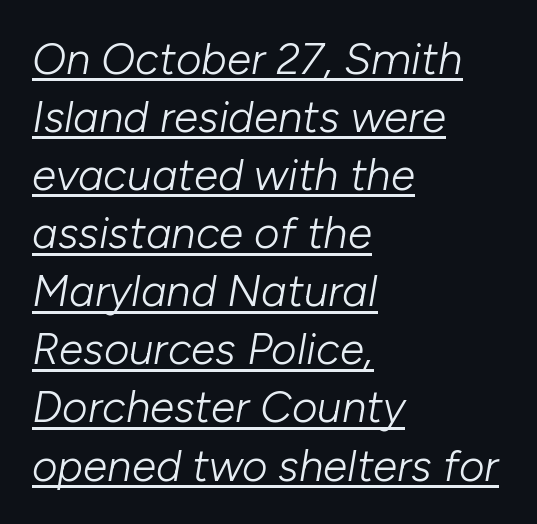
The image shows 44 px light type, italic (leaning right); set left-aligned, normal line spacing (1.32x), normal letter spacing, underlined; low stroke contrast and a medium x-height.
